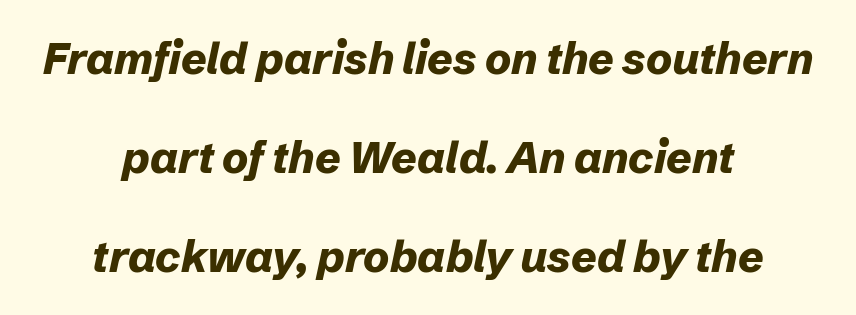
Q: Is the text bold? A: Yes.
Q: Is the text italic (slanted)? A: Yes, it leans right by about 12 degrees.
Q: Is the text underlined? A: No.
Q: How is the paragraph aligned? A: Centered.
Q: Is the spacing between letters normal or unusually wide? A: Normal.
Q: Is the spacing between lines tight, normal or loose? A: Loose.
Q: Width (condensed, normal, or wide)? A: Normal.
Q: Stroke contrast? A: Low.
Q: x-height? A: Medium.
Q: Monospaced? A: No.
